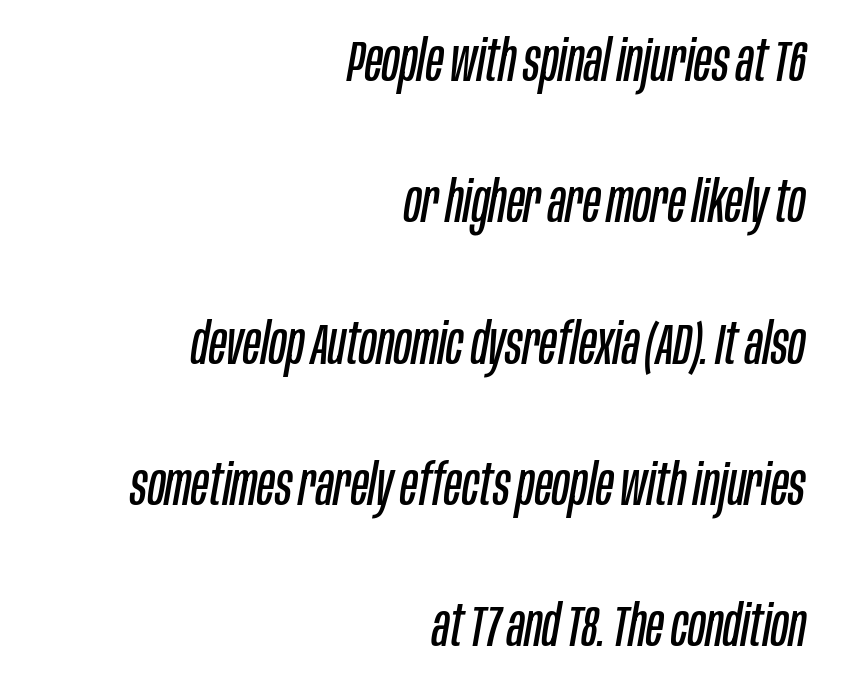
The image shows 57 px regular-weight, condensed type, italic (leaning right); set right-aligned, loose line spacing (2.48x), normal letter spacing, not underlined; low stroke contrast and a large x-height.
